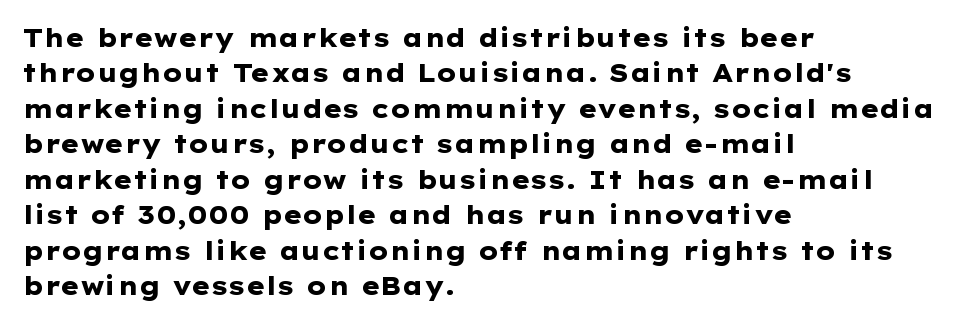
The image shows 25 px bold type, upright; set left-aligned, normal line spacing (1.42x), normal letter spacing, not underlined.
